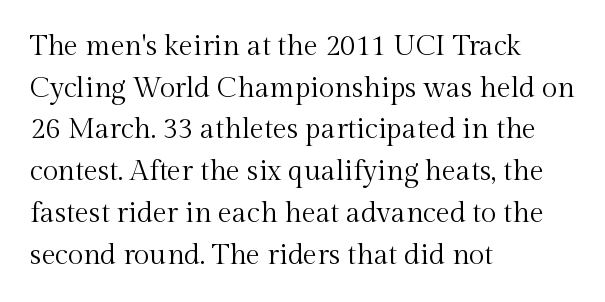
The image shows 28 px regular-weight serif type, upright; set left-aligned, normal line spacing (1.49x), normal letter spacing, not underlined; a medium x-height.
